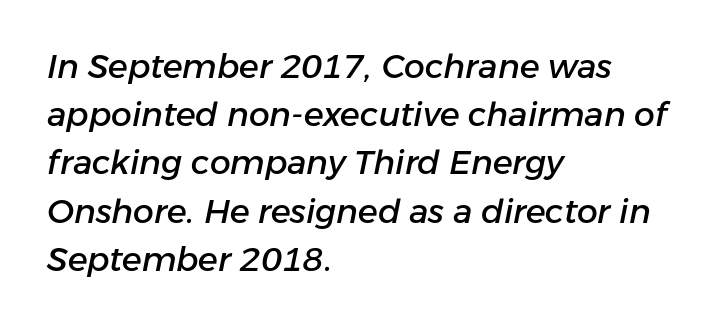
Q: Is the text italic (slanted)? A: Yes, it leans right by about 11 degrees.
Q: Is the text underlined? A: No.
Q: How is the paragraph aligned? A: Left-aligned.
Q: Is the spacing between letters normal or unusually wide? A: Normal.
Q: Is the spacing between lines tight, normal or loose? A: Normal.
Q: Width (condensed, normal, or wide)? A: Normal.
Q: Stroke contrast? A: Low.
Q: x-height? A: Medium.
Q: Monospaced? A: No.
